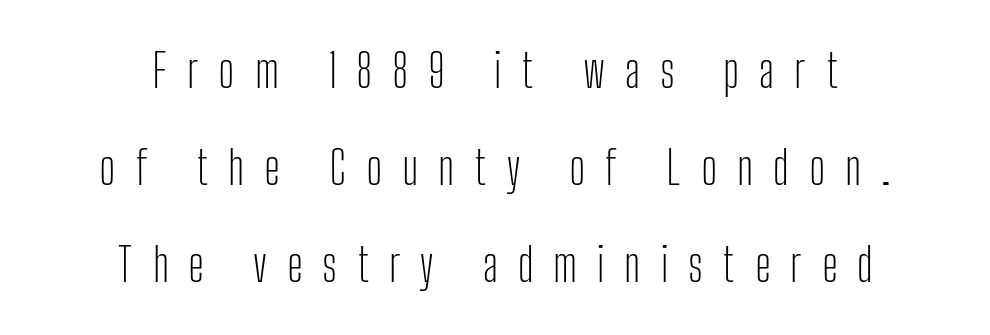
The font sits on the lighter half of the weight spectrum, regular included. It's the straight-up-and-down kind of type. Looks like regular typesetting: each glyph gets only the width it needs. The space beneath each line is pristine and unruled. This rendering employs a face without finishing strokes, i.e., a sans-serif. The rag falls on both sides of this text block equally.
